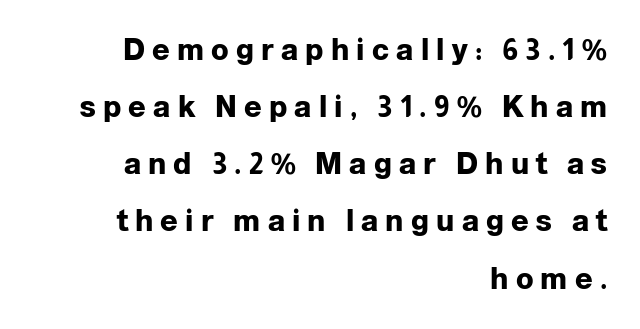
{"serif": "no", "italic": "no", "bold": "yes", "weight": "heavy", "width": "normal", "stroke_contrast": "low", "x_height": "medium", "monospaced": "no", "underline": "no", "align": "right", "line_spacing": "loose", "line_spacing_ratio": 1.97, "letter_spacing": "wide", "letter_spacing_em": 0.25, "glyph_px": 29}
